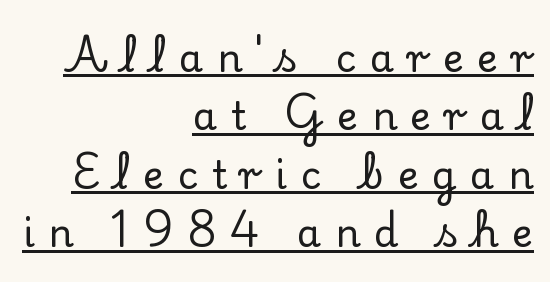
{"serif": "yes", "italic": "no", "width": "normal", "stroke_contrast": "low", "x_height": "small", "monospaced": "no", "underline": "yes", "align": "right", "line_spacing": "normal", "line_spacing_ratio": 1.5, "letter_spacing": "wide", "letter_spacing_em": 0.35, "glyph_px": 39}
